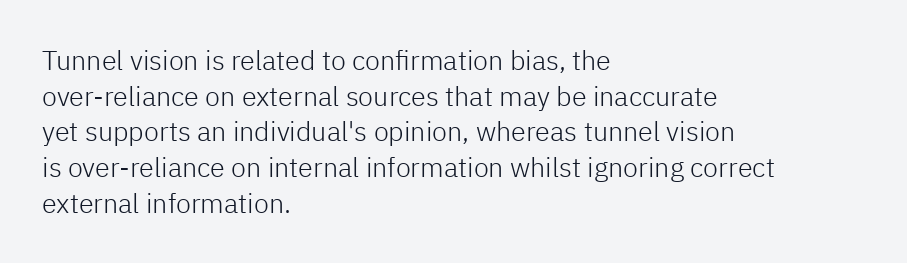
Notice how descenders clear the ascenders below comfortably — that's standard leading. Rule under the text: the space is simply empty. This rendering uses left alignment, leaving the right contour irregular. The type sits square on the baseline with zero lean. The font sits on the lighter half of the weight spectrum, regular included. The gaps between neighbouring characters are ordinary and unremarkable.
